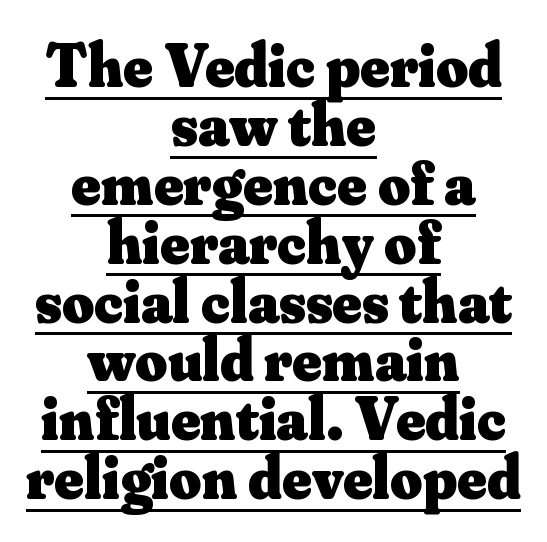
{"serif": "yes", "italic": "no", "bold": "yes", "weight": "heavy", "width": "normal", "stroke_contrast": "medium", "x_height": "small", "monospaced": "no", "underline": "yes", "align": "center", "line_spacing": "tight", "line_spacing_ratio": 0.95, "letter_spacing": "normal", "letter_spacing_em": 0.0, "glyph_px": 62}
